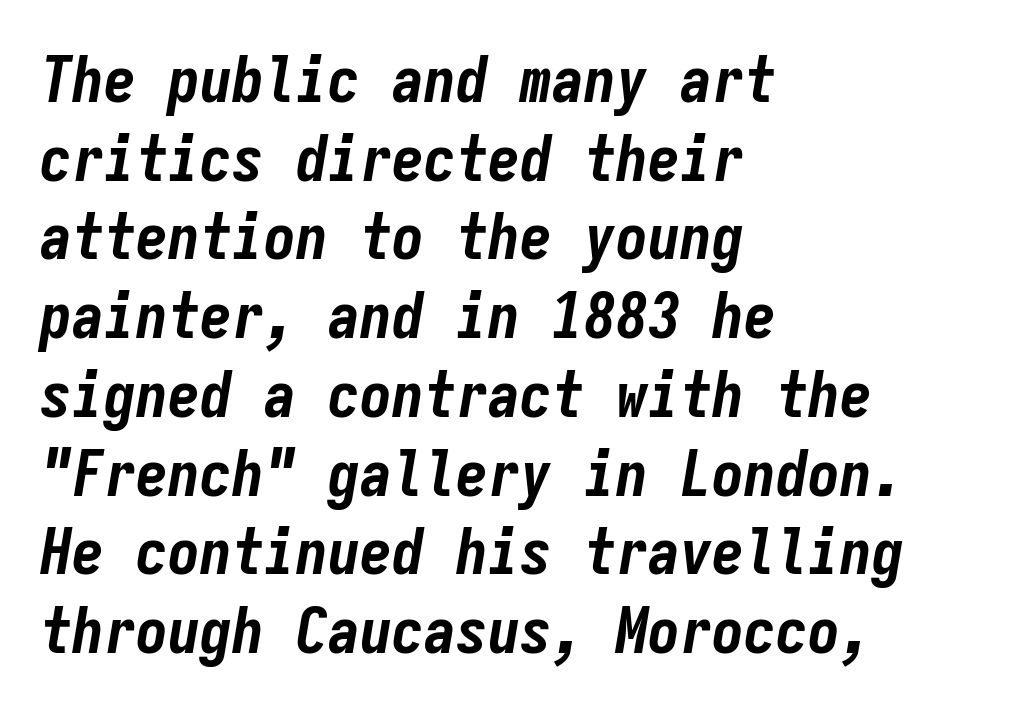
There's an unmistakable incline to the writing here. Summary of weight: heavy, a full bold. The face used here is monospaced, like something from a code editor. Casual observation: everything's shoved over to the left. Honestly, there is no underline to notice here at all.
